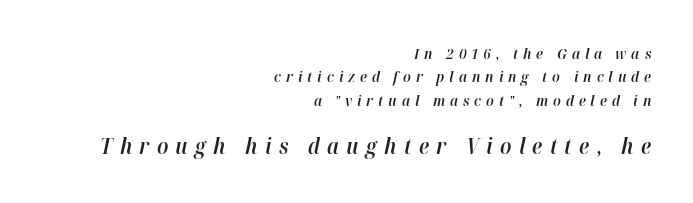
Q: Is the text bold? A: Semi-bold.
Q: Is the text italic (slanted)? A: Yes, it leans right by about 12 degrees.
Q: Is the text underlined? A: No.
Q: How is the paragraph aligned? A: Right-aligned.
Q: Is the spacing between letters normal or unusually wide? A: Unusually wide.
Q: Is the spacing between lines tight, normal or loose? A: Normal.
Q: Which block of text is set in a larger size, the first (top) or the second (bottom)? A: The second (bottom) one.
